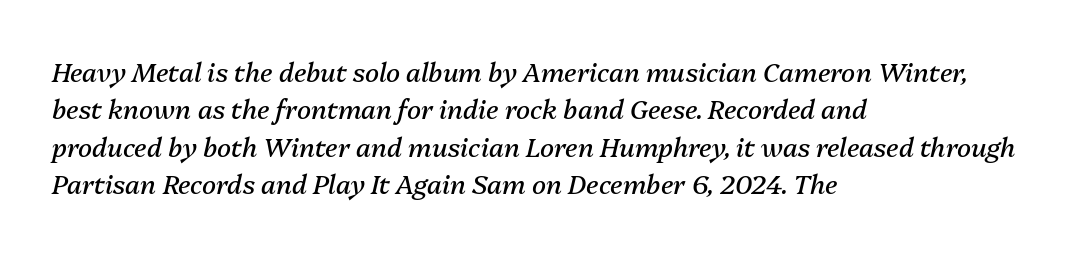
The image shows 26 px text type, italic (leaning right); set left-aligned, normal line spacing (1.44x), normal letter spacing, not underlined.
